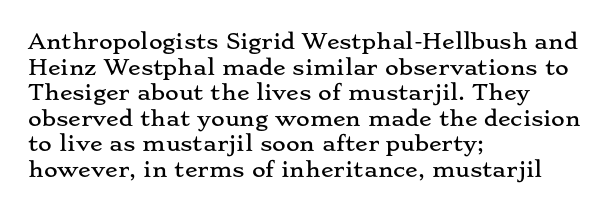
{"italic": "no", "underline": "no", "align": "left", "line_spacing_ratio": 1.22, "letter_spacing": "normal", "letter_spacing_em": 0.0, "glyph_px": 21}
